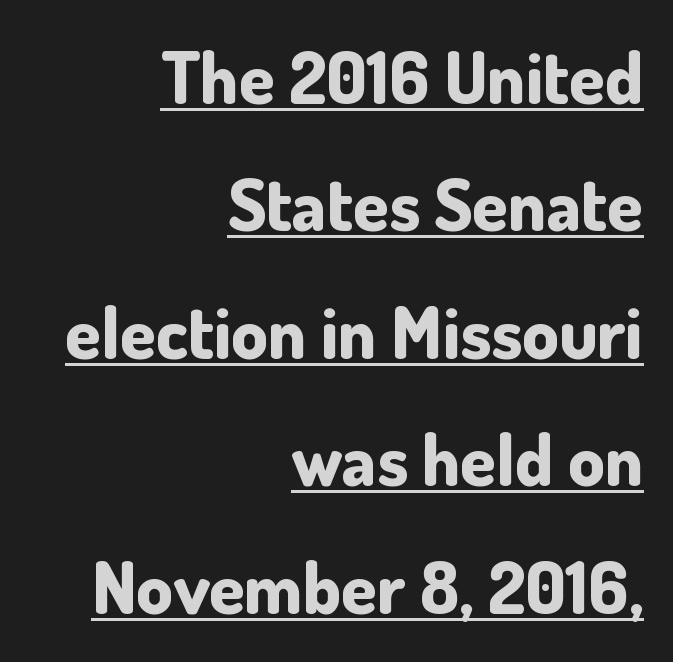
Layout note: lines flush right. Nothing unusual about the tracking: characters are spaced as the font intends. A baseline rule has been typeset under these characters. Each letter keeps its own natural width here, so spacing adapts to shape.
